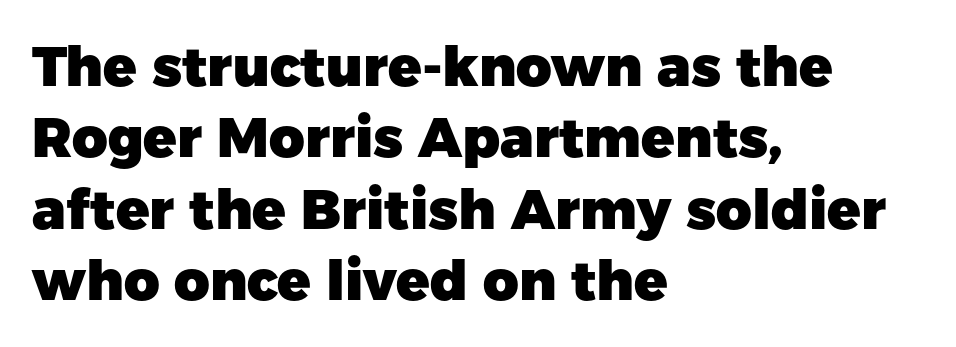
Classification — sans serif. Lines of text with bare space underneath. No extra tracking has been applied to these lines. Is there any slant? The stems are plumb. Character widths vary here, with narrow letters taking less room than wide ones.
